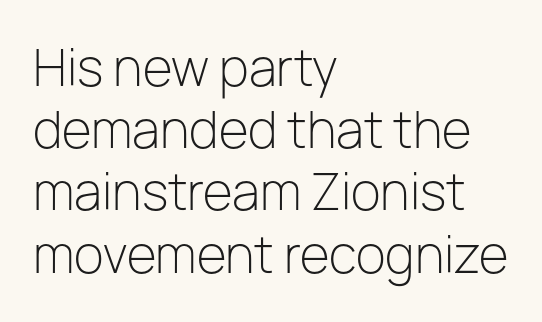
Q: Is the text bold? A: No.
Q: Is the text italic (slanted)? A: No, it is upright.
Q: Is the typeface a serif or a sans-serif typeface? A: Sans-serif.
Q: Is the text underlined? A: No.
Q: How is the paragraph aligned? A: Left-aligned.
Q: Is the spacing between letters normal or unusually wide? A: Normal.
Q: Is the spacing between lines tight, normal or loose? A: Normal.
Q: Width (condensed, normal, or wide)? A: Normal.
Q: Stroke contrast? A: Low.
Q: x-height? A: Medium.
Q: Monospaced? A: No.
